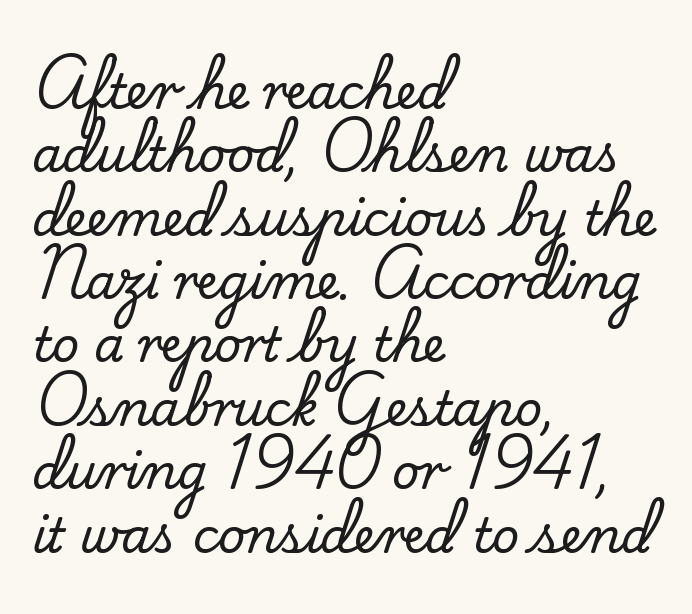
{"serif": "yes", "width": "normal", "stroke_contrast": "low", "x_height": "small", "monospaced": "no", "underline": "no", "align": "left", "line_spacing": "normal", "line_spacing_ratio": 1.32, "letter_spacing": "normal", "letter_spacing_em": 0.0, "glyph_px": 48}
